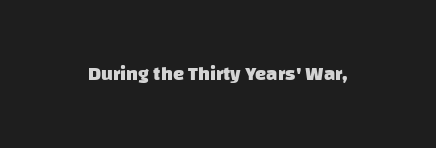
{"bold": "yes", "underline": "no", "letter_spacing": "normal", "letter_spacing_em": 0.0, "glyph_px": 20}
